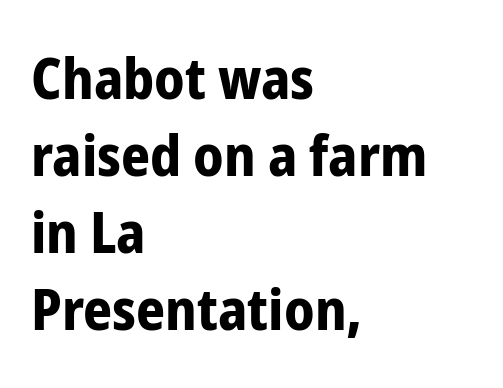
Q: Is the text bold? A: Yes.
Q: Is the text italic (slanted)? A: No, it is upright.
Q: Is the typeface a serif or a sans-serif typeface? A: Sans-serif.
Q: Is the text underlined? A: No.
Q: How is the paragraph aligned? A: Left-aligned.
Q: Is the spacing between letters normal or unusually wide? A: Normal.
Q: Is the spacing between lines tight, normal or loose? A: Normal.
Q: Width (condensed, normal, or wide)? A: Condensed.
Q: Stroke contrast? A: Low.
Q: x-height? A: Medium.
Q: Monospaced? A: No.
